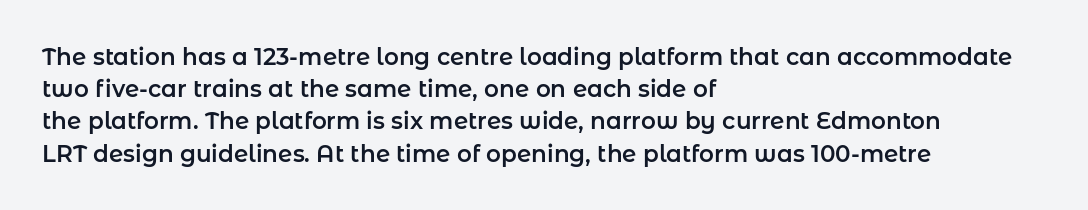
Q: Is the text italic (slanted)? A: No, it is upright.
Q: Is the text underlined? A: No.
Q: How is the paragraph aligned? A: Left-aligned.
Q: Is the spacing between letters normal or unusually wide? A: Normal.
Q: Is the spacing between lines tight, normal or loose? A: Normal.
